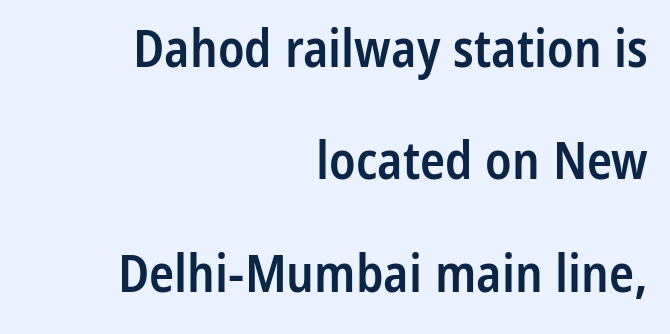
{"serif": "no", "italic": "no", "bold": "semi", "weight": "semibold", "width": "condensed", "stroke_contrast": "low", "x_height": "medium", "monospaced": "no", "underline": "no", "align": "right", "line_spacing": "loose", "line_spacing_ratio": 2.16, "letter_spacing": "normal", "letter_spacing_em": 0.0, "glyph_px": 52}
